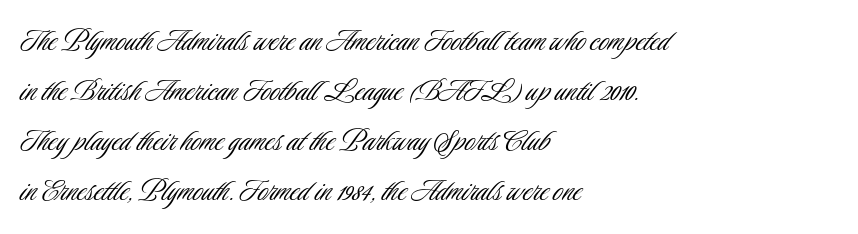
The image shows 35 px light, condensed sans-serif type; set left-aligned, normal line spacing (1.43x), normal letter spacing, not underlined; low stroke contrast and a small x-height.
